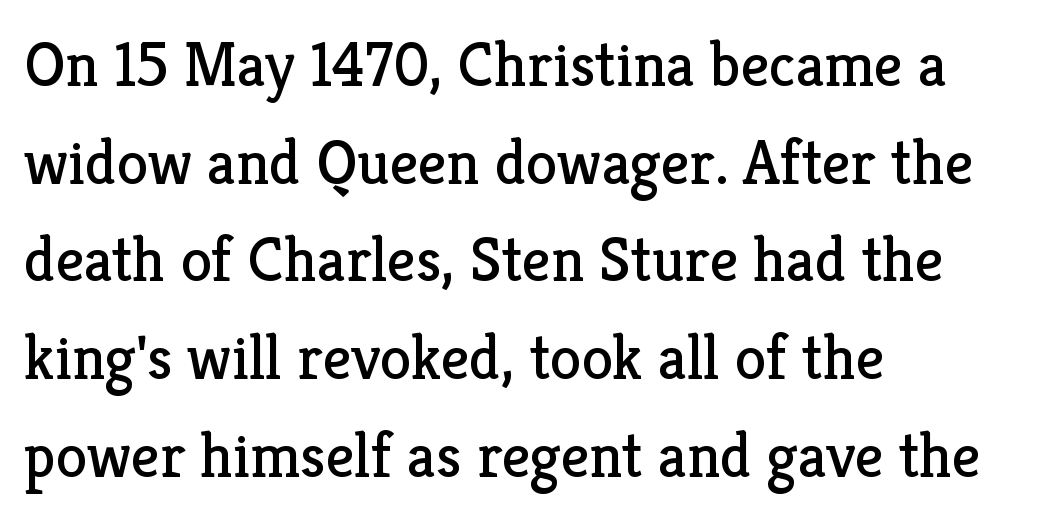
Is the letter spacing exaggerated? No — it looks like the ordinary default. The rendering shows small feet on the letterforms — a serif design. This sample has the flowing, uneven cadence of proportional lettering. This reads as an unemphasized weight, regular at the heaviest.
